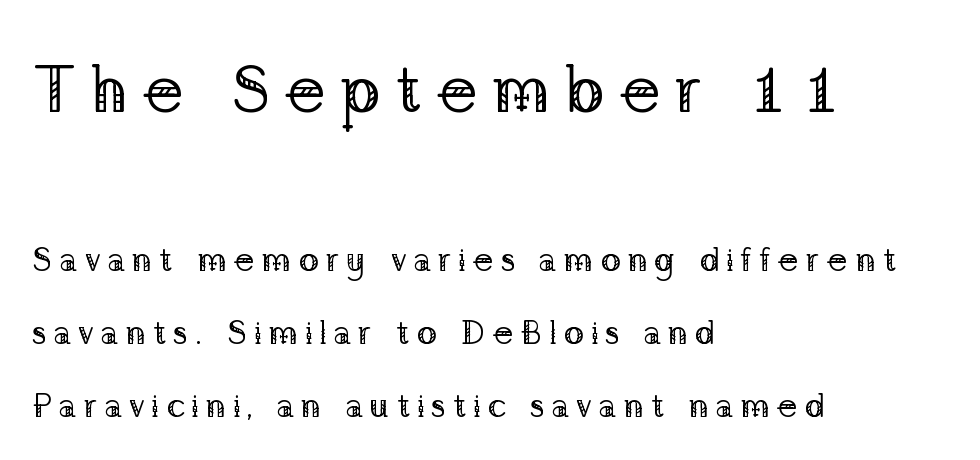
{"serif": "yes", "italic": "no", "bold": "no", "weight": "regular", "width": "normal", "stroke_contrast": "low", "x_height": "medium", "monospaced": "no", "underline": "no", "align": "left", "line_spacing": "loose", "line_spacing_ratio": 2.15, "larger_block": "first", "size_ratio": 1.97, "glyph_px": 67}
